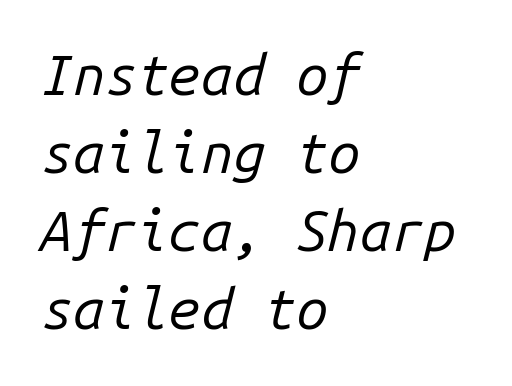
Unbolded letterforms with no extra heft. Alignment: flush left. Compared with typical body copy, the letter spacing here is the same. Check under the words: just untouched page.
